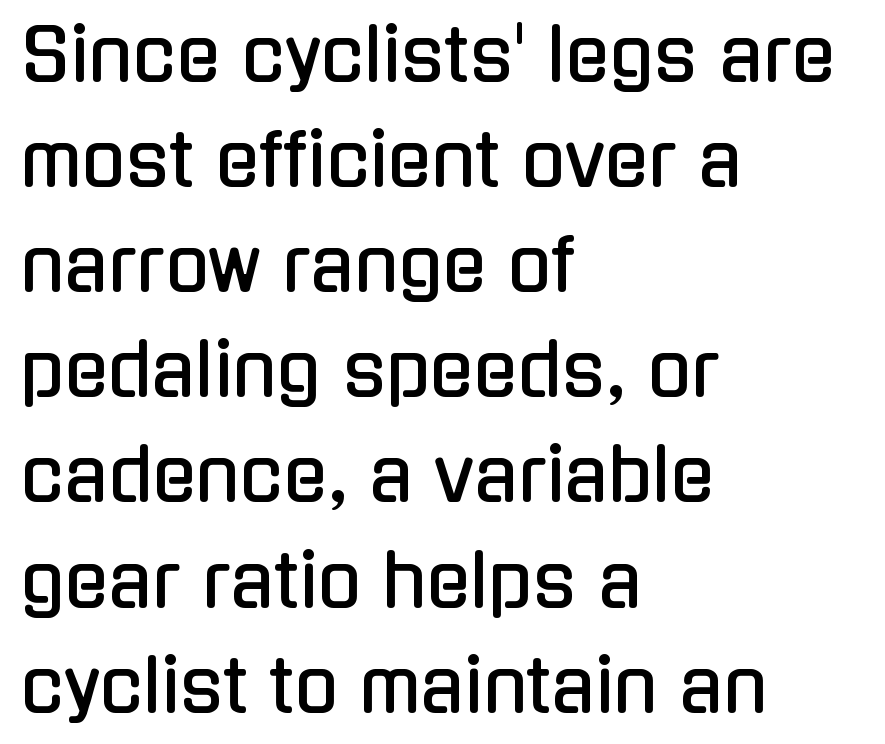
The image shows 72 px condensed sans-serif type, upright; set left-aligned, normal line spacing (1.46x), normal letter spacing, not underlined; low stroke contrast and a medium x-height.
